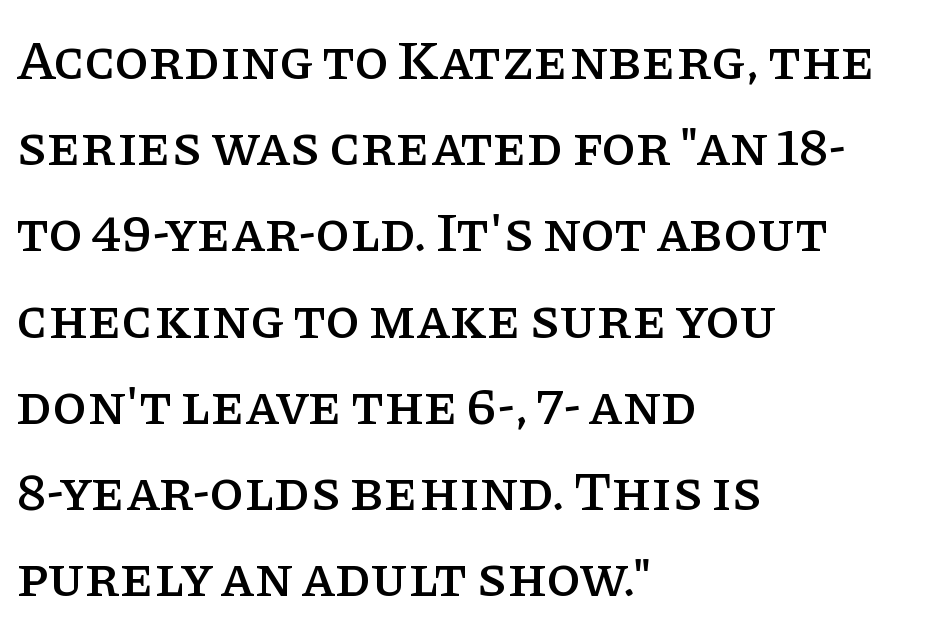
Examine the stroke ends and you'll spot serifs. Posture: vertical. The rendering uses natural spacing where letterforms have individual widths. Anything drawn beneath the words? Only blank space.
